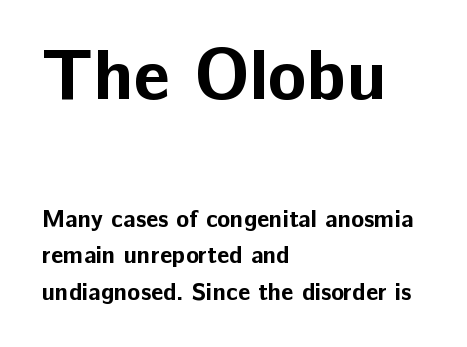
{"serif": "no", "italic": "no", "bold": "yes", "weight": "bold", "width": "normal", "stroke_contrast": "low", "x_height": "medium", "monospaced": "no", "underline": "no", "align": "left", "line_spacing": "normal", "line_spacing_ratio": 1.52, "letter_spacing": "normal", "letter_spacing_em": 0.0, "larger_block": "first", "size_ratio": 2.96, "glyph_px": 71}
